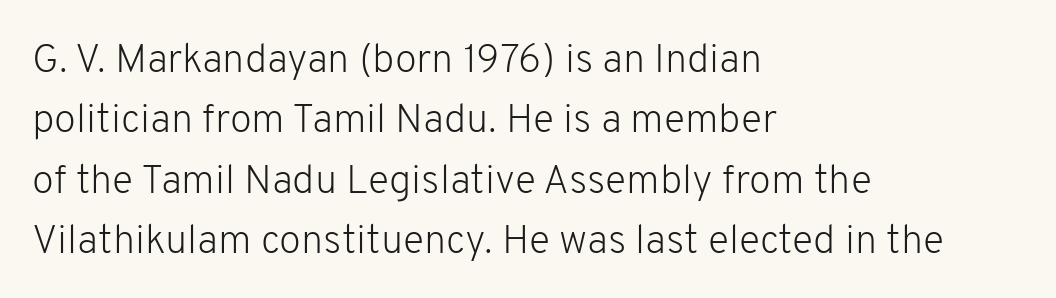
The image shows 40 px light sans-serif type, upright; set left-aligned, normal line spacing (1.51x), normal letter spacing, not underlined; low stroke contrast and a medium x-height.
